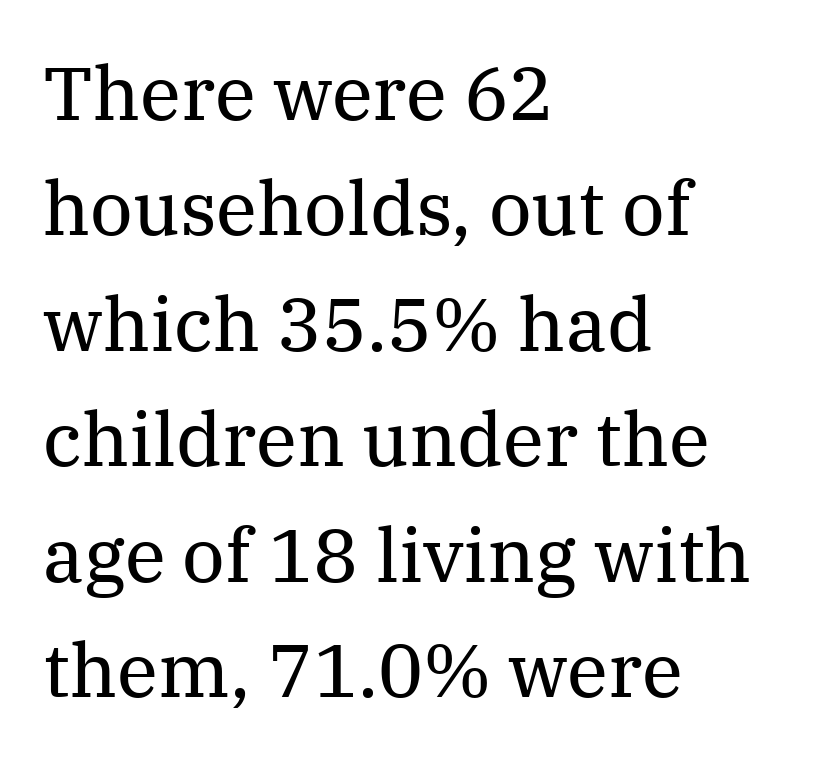
The image shows 75 px regular-weight serif type, upright; set left-aligned, normal line spacing (1.54x), normal letter spacing, not underlined; medium stroke contrast and a medium x-height.
